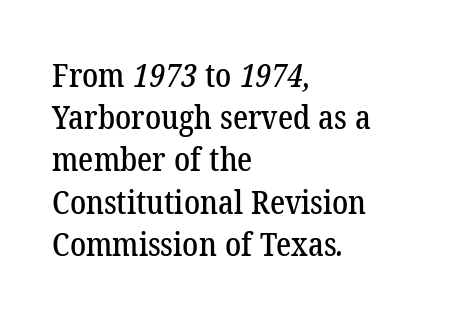
{"serif": "yes", "width": "normal", "stroke_contrast": "low", "x_height": "medium", "monospaced": "no", "underline": "no", "align": "left", "line_spacing": "normal", "line_spacing_ratio": 1.32, "letter_spacing": "normal", "letter_spacing_em": 0.0, "glyph_px": 32}
